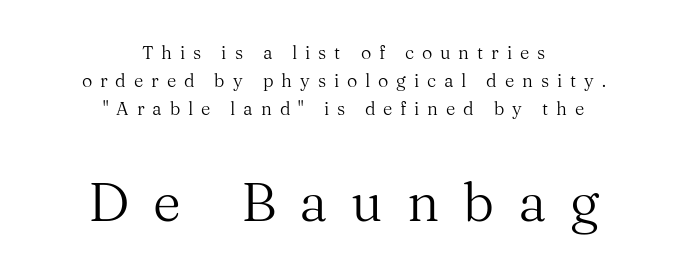
{"serif": "yes", "italic": "no", "bold": "no", "weight": "regular", "width": "normal", "stroke_contrast": "medium", "x_height": "medium", "monospaced": "no", "underline": "no", "align": "center", "line_spacing": "normal", "line_spacing_ratio": 1.56, "letter_spacing": "wide", "letter_spacing_em": 0.44, "larger_block": "second", "size_ratio": 3.0, "glyph_px": 54}
